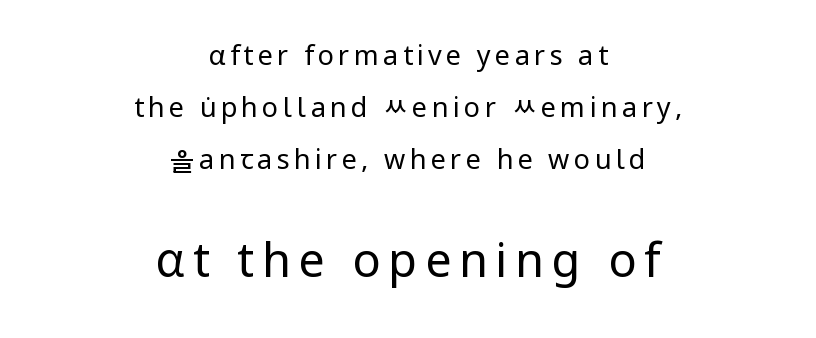
The following chunk of copy outweighs the initial chunk in type size. This sample uses a sans-serif face. Stroke mass is kept to a normal reading level or below. The letters advance in unequal steps, a hallmark of proportional type. Nobody drew a line under any word here. What's the leading like? Stretched, with rows far apart.
